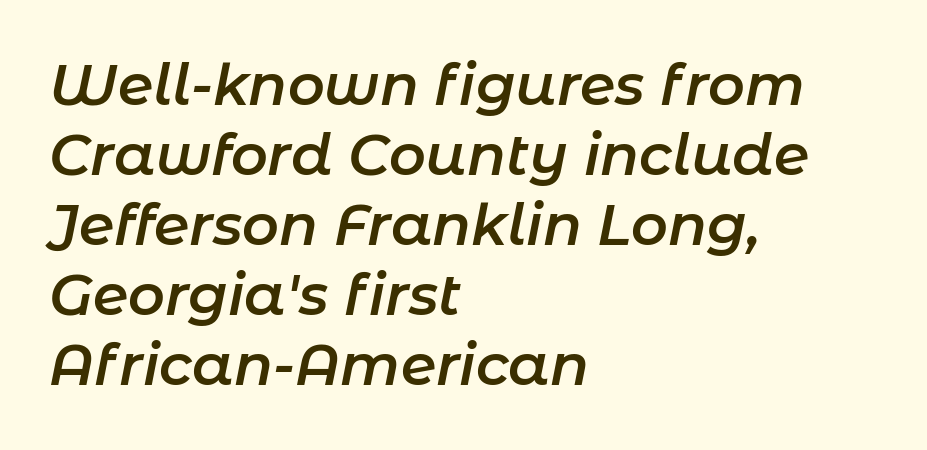
Q: Is the text bold? A: Semi-bold.
Q: Is the text italic (slanted)? A: Yes, it leans right by about 11 degrees.
Q: Is the text underlined? A: No.
Q: How is the paragraph aligned? A: Left-aligned.
Q: Is the spacing between letters normal or unusually wide? A: Normal.
Q: Width (condensed, normal, or wide)? A: Normal.
Q: Stroke contrast? A: Low.
Q: x-height? A: Medium.
Q: Monospaced? A: No.
